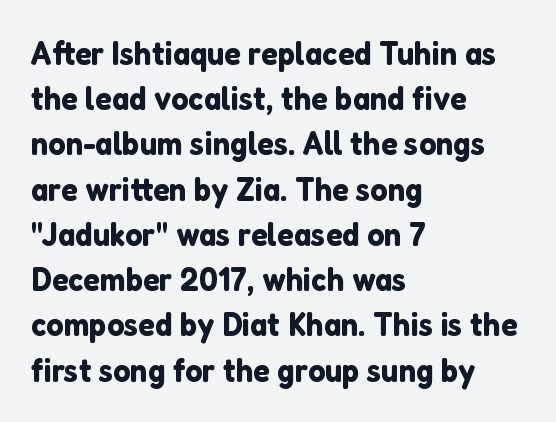
The image shows 34 px sans-serif type, upright; set left-aligned, normal line spacing (1.33x), normal letter spacing, not underlined; low stroke contrast and a medium x-height.
